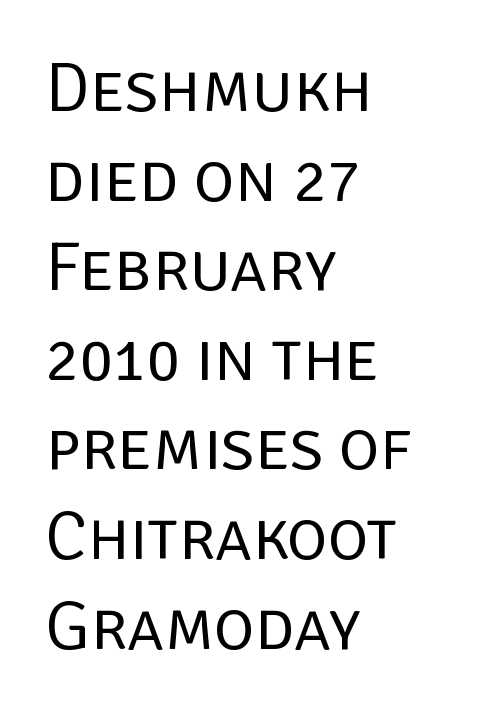
Is there any slant? The stems are plumb. Rows of type keep a routine distance in the vertical direction. This sample has the flowing, uneven cadence of proportional lettering. Does the copy run flush right? No — it runs flush left. The rendering shows plain stroke endings on the letterforms — a sans-serif design.
